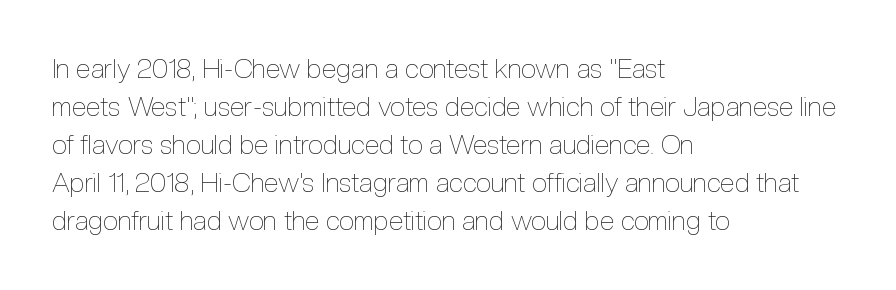
The image shows 27 px text type, upright; set left-aligned, normal line spacing (1.41x), normal letter spacing, not underlined.
